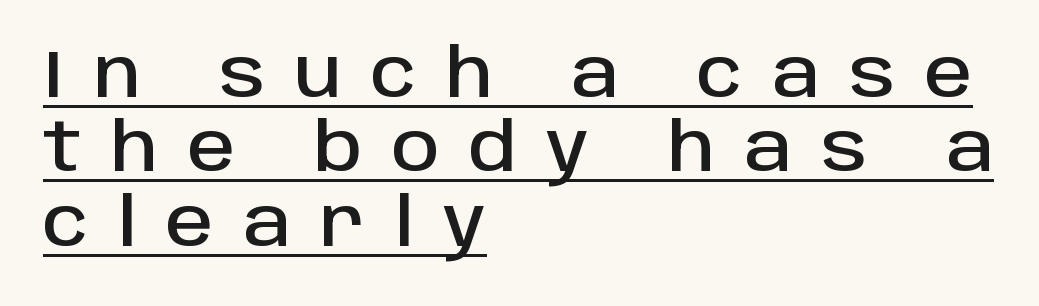
{"serif": "no", "italic": "no", "width": "normal", "stroke_contrast": "low", "x_height": "large", "monospaced": "no", "underline": "yes", "align": "left", "line_spacing": "tight", "line_spacing_ratio": 1.11, "letter_spacing": "wide", "letter_spacing_em": 0.44, "glyph_px": 67}
